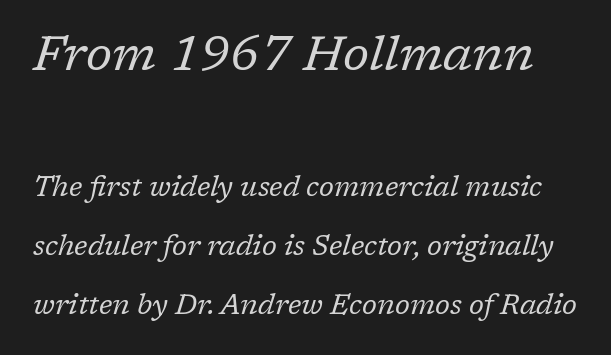
The image shows 49 px regular-weight serif type, italic (leaning right); set loose line spacing (2.1x), normal letter spacing, not underlined; the first (top) block is 1.75x larger; low stroke contrast and a medium x-height.
